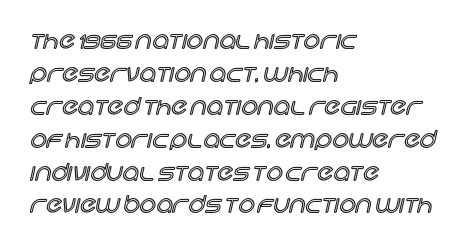
Plain, unruled lines of type. Letter spacing: default. Quick note: interline space is typical. One-word summary of the alignment: left.
